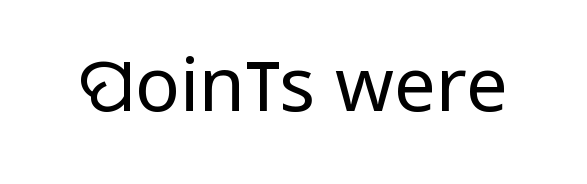
{"serif": "no", "italic": "no", "bold": "no", "weight": "regular", "width": "condensed", "stroke_contrast": "low", "x_height": "large", "monospaced": "no", "underline": "no", "letter_spacing": "normal", "letter_spacing_em": 0.0, "glyph_px": 75}
